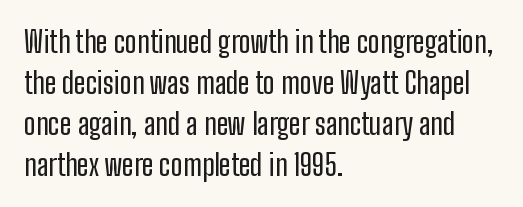
The face used here is proportionally spaced, like ordinary book or web type. The passage shown is not underscored anywhere. Nobody touched the tracking dial on this one. Examine the stroke ends and you'll find no serifs. These lines sit exactly where default settings would place them.
